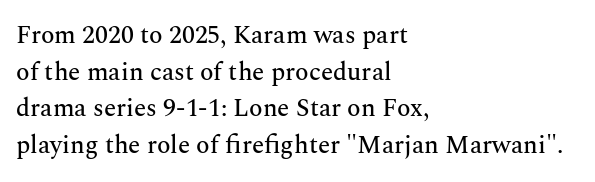
The image shows 25 px text type, upright; set left-aligned, normal line spacing (1.47x), normal letter spacing, not underlined.
